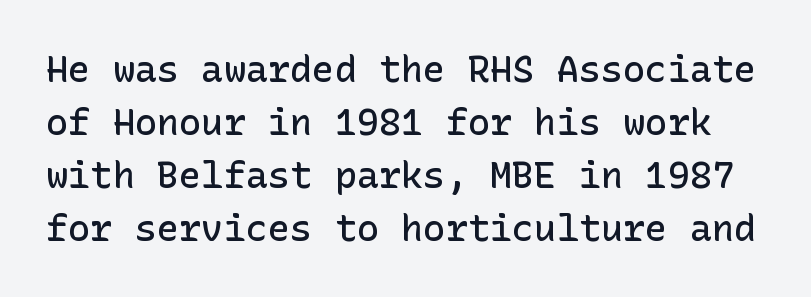
{"serif": "no", "italic": "no", "bold": "semi", "weight": "semibold", "width": "normal", "stroke_contrast": "low", "x_height": "medium", "underline": "no", "line_spacing": "normal", "line_spacing_ratio": 1.43, "letter_spacing": "normal", "letter_spacing_em": 0.0, "glyph_px": 37}
